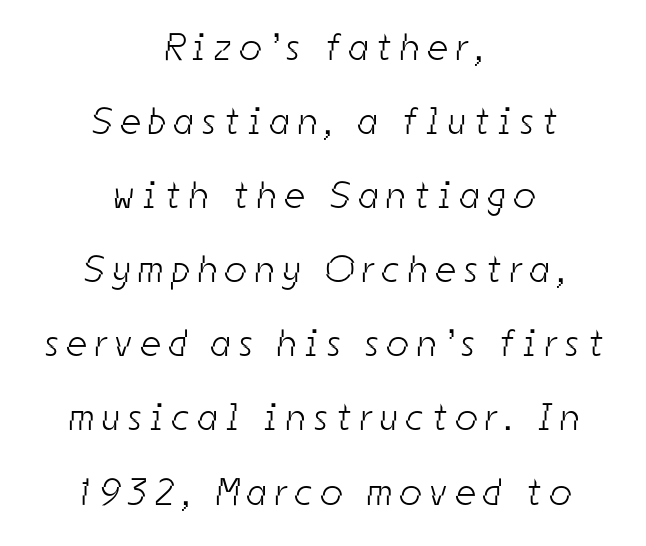
{"serif": "no", "bold": "no", "weight": "light", "width": "condensed", "stroke_contrast": "low", "x_height": "medium", "monospaced": "no", "underline": "no", "align": "center", "line_spacing": "loose", "line_spacing_ratio": 1.95, "letter_spacing": "wide", "letter_spacing_em": 0.23, "glyph_px": 38}
